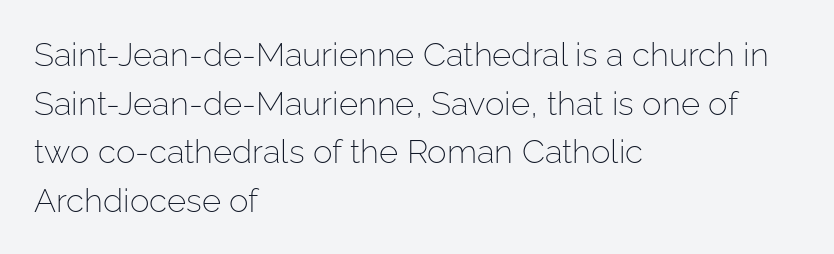
Q: Is the text bold? A: No.
Q: Is the text italic (slanted)? A: No, it is upright.
Q: Is the typeface a serif or a sans-serif typeface? A: Sans-serif.
Q: Is the text underlined? A: No.
Q: How is the paragraph aligned? A: Left-aligned.
Q: Is the spacing between letters normal or unusually wide? A: Normal.
Q: Is the spacing between lines tight, normal or loose? A: Normal.
Q: Width (condensed, normal, or wide)? A: Normal.
Q: Stroke contrast? A: Low.
Q: x-height? A: Medium.
Q: Monospaced? A: No.
